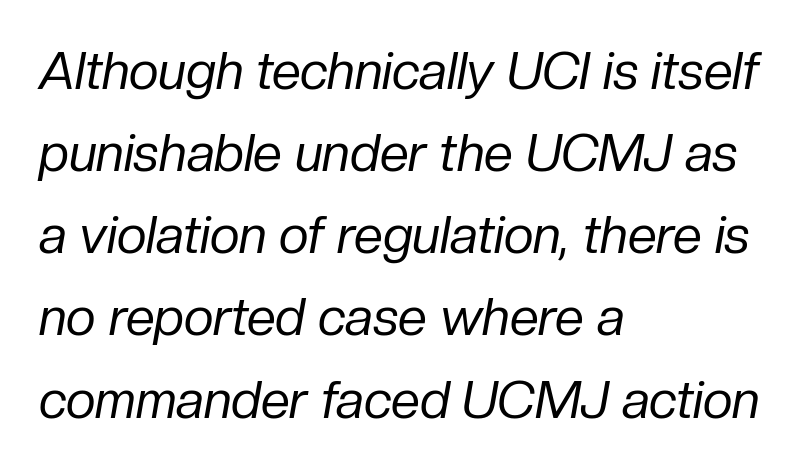
The image shows 52 px regular-weight type, italic (leaning right); set left-aligned, normal line spacing (1.58x), normal letter spacing, not underlined; low stroke contrast and a medium x-height.
